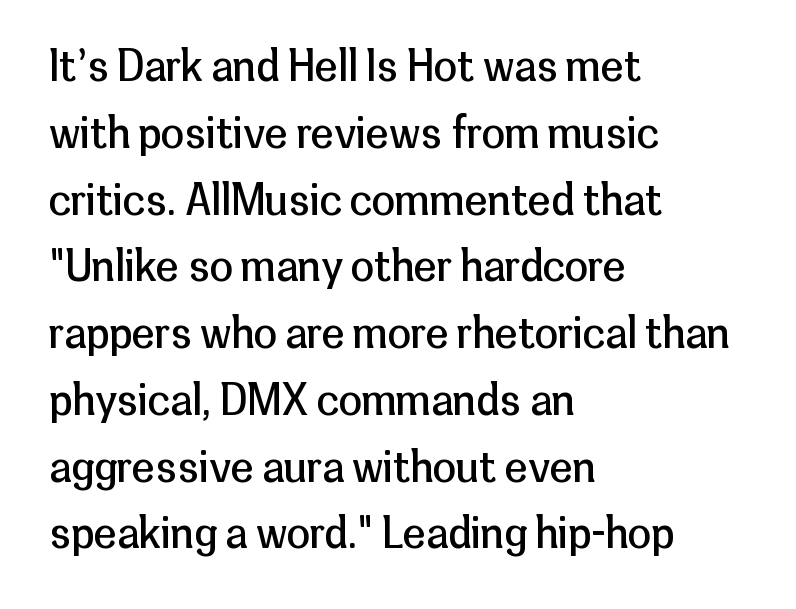
Are there feet on the stems? There aren't — it's a sans. The rendering anchors every line to the left-hand side. Default kerning and tracking; the words read as compact shapes. The baseline area is clear. The face used here is proportionally spaced, like ordinary book or web type.
